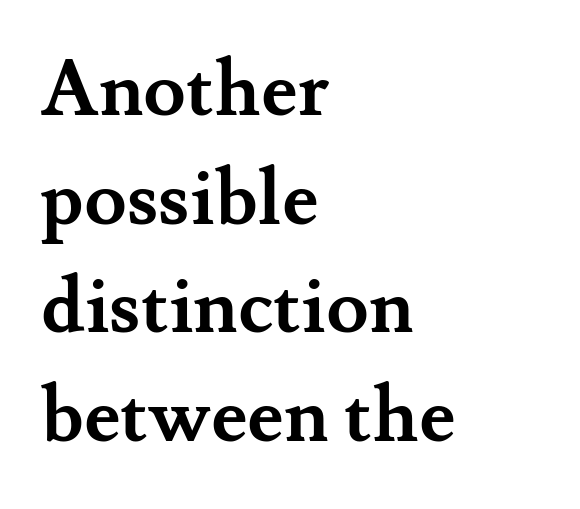
Letterform terminals end in serifs throughout the passage. The characters look thick and weighty, a clear bold. Students, note that the glyphs here touch the page at normal intervals. Words float on clear page, feet unadorned. A typesetter would call this leading conventional body-copy spacing.
